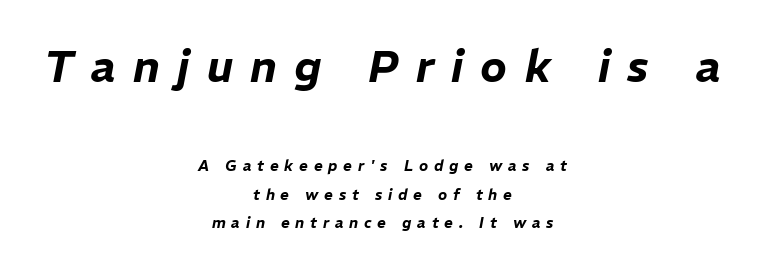
The image shows 44 px text type, italic (leaning right); set centered, line spacing 1.89x, unusually wide letter spacing (+0.39 em), not underlined; the first (top) block is 2.93x larger; low stroke contrast and a medium x-height.
